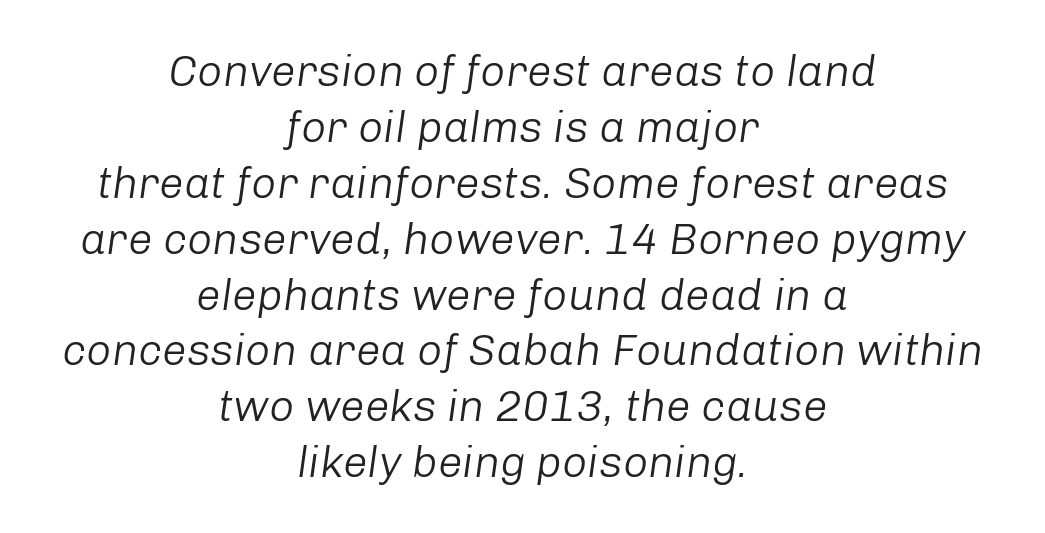
Q: Is the text bold? A: No.
Q: Is the text italic (slanted)? A: Yes, it leans right by about 8 degrees.
Q: Is the text underlined? A: No.
Q: How is the paragraph aligned? A: Centered.
Q: Is the spacing between letters normal or unusually wide? A: Normal.
Q: Is the spacing between lines tight, normal or loose? A: Normal.
Q: Width (condensed, normal, or wide)? A: Normal.
Q: Stroke contrast? A: Low.
Q: x-height? A: Medium.
Q: Monospaced? A: No.
